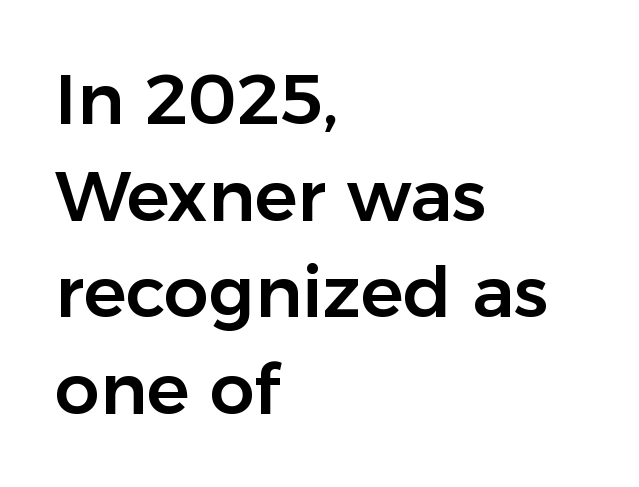
{"serif": "no", "italic": "no", "width": "normal", "stroke_contrast": "low", "x_height": "medium", "monospaced": "no", "underline": "no", "align": "left", "line_spacing": "normal", "line_spacing_ratio": 1.36, "letter_spacing": "normal", "letter_spacing_em": 0.0, "glyph_px": 71}
